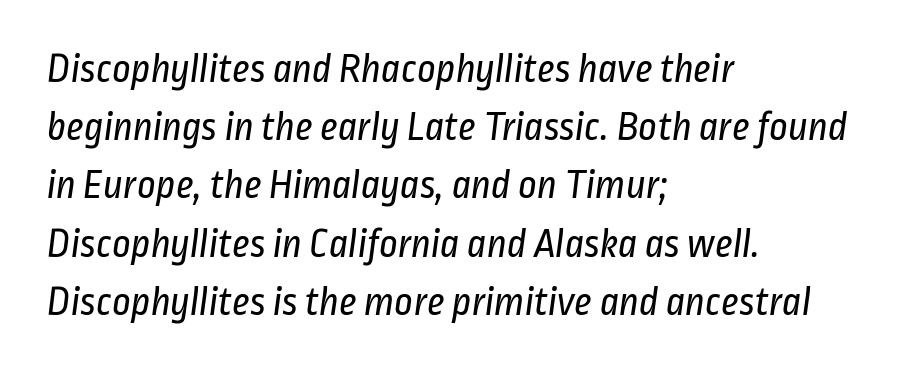
Q: Is the text bold? A: No.
Q: Is the typeface a serif or a sans-serif typeface? A: Sans-serif.
Q: Is the text underlined? A: No.
Q: How is the paragraph aligned? A: Left-aligned.
Q: Is the spacing between letters normal or unusually wide? A: Normal.
Q: Is the spacing between lines tight, normal or loose? A: Normal.
Q: Width (condensed, normal, or wide)? A: Condensed.
Q: Stroke contrast? A: Low.
Q: x-height? A: Medium.
Q: Monospaced? A: No.
